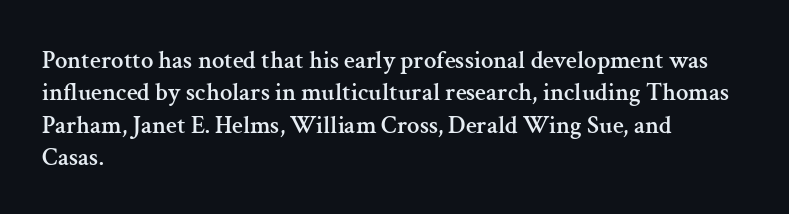
Q: Is the text italic (slanted)? A: No, it is upright.
Q: Is the text underlined? A: No.
Q: How is the paragraph aligned? A: Left-aligned.
Q: Is the spacing between letters normal or unusually wide? A: Normal.
Q: Is the spacing between lines tight, normal or loose? A: Normal.
